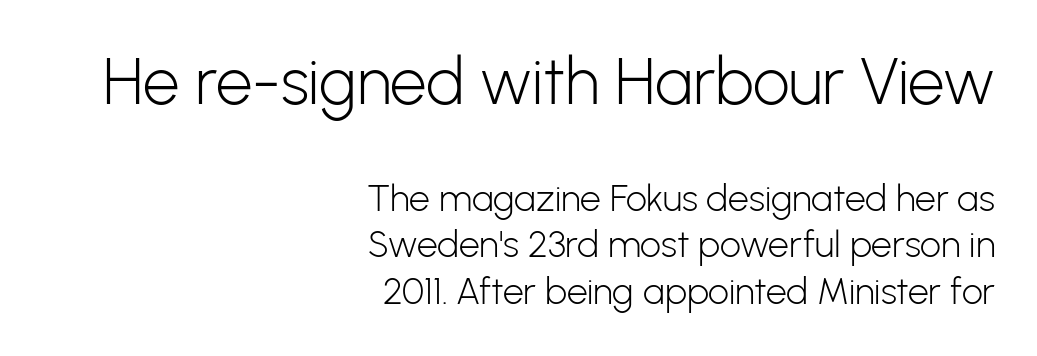
Here the first block reads like a headline and the second like body copy. Ink coverage per letter is moderate at most. Every row of glyphs terminates at an identical x-position on the right. No feet cap the strokes, marking this as sans-serif type. The face used here is rendered with its standard letterfit.
